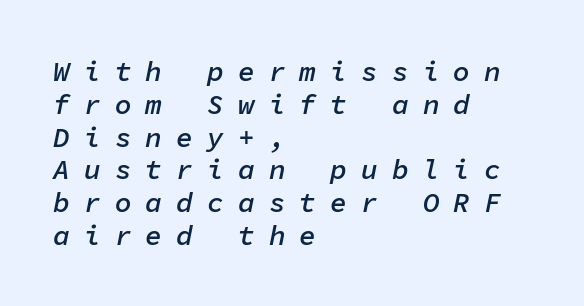
The image shows 28 px semibold type, italic (leaning right), monospaced; set left-aligned, line spacing 1.17x, unusually wide letter spacing (+0.5 em), not underlined; low stroke contrast and a medium x-height.
